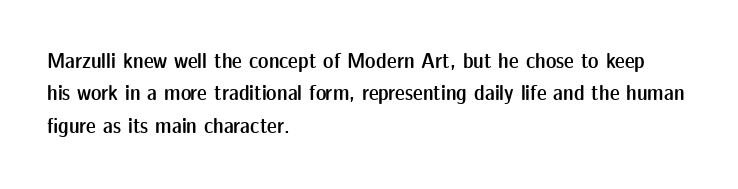
The image shows 22 px text type, upright; set left-aligned, normal line spacing (1.47x), normal letter spacing, not underlined.
